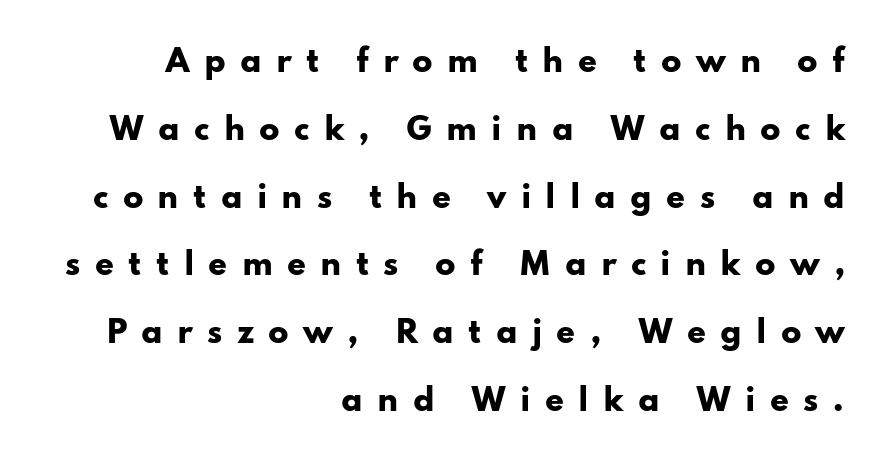
Here the glyphs are tracked loosely, breaking word shapes into spaced letters. Weight check: bold — yes, fully. The ragged edge is on the left, which tells us the setting is flush right. No feet cap the strokes, marking this as sans-serif type. Underline: absent.
